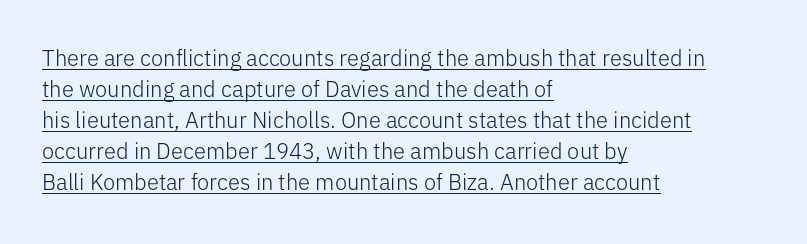
You can see a thin bar hugging the bottom of the glyphs. Interline gaps are of average width in this sample. Leftover space on each line is placed entirely after the last word. This is not heavy type; no bold has been used. In terms of posture, this sample is upright.
